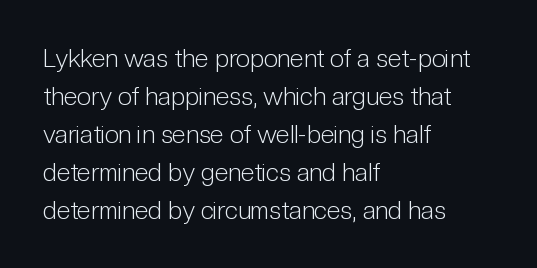
Q: Is the text bold? A: No.
Q: Is the text italic (slanted)? A: No, it is upright.
Q: Is the text underlined? A: No.
Q: How is the paragraph aligned? A: Left-aligned.
Q: Is the spacing between letters normal or unusually wide? A: Normal.
Q: Is the spacing between lines tight, normal or loose? A: Normal.
